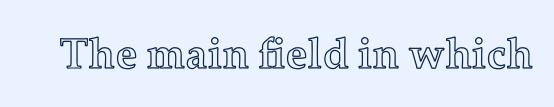
Q: Is the text italic (slanted)? A: No, it is upright.
Q: Is the text underlined? A: No.
Q: Is the spacing between letters normal or unusually wide? A: Normal.
Q: Width (condensed, normal, or wide)? A: Normal.
Q: x-height? A: Medium.
Q: Monospaced? A: No.
